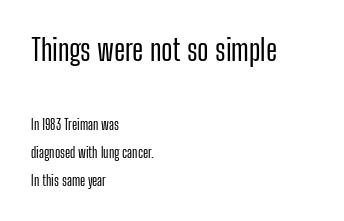
{"serif": "no", "italic": "no", "width": "condensed", "stroke_contrast": "low", "x_height": "medium", "monospaced": "no", "underline": "no", "align": "left", "line_spacing": "loose", "line_spacing_ratio": 2.02, "letter_spacing": "normal", "letter_spacing_em": 0.0, "larger_block": "first", "size_ratio": 2.14, "glyph_px": 30}
